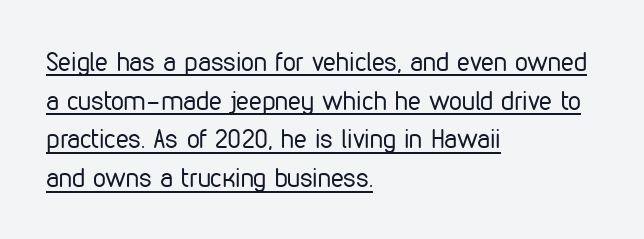
{"italic": "no", "bold": "no", "underline": "yes", "align": "left", "line_spacing": "normal", "line_spacing_ratio": 1.49, "letter_spacing": "normal", "letter_spacing_em": 0.0, "glyph_px": 26}
